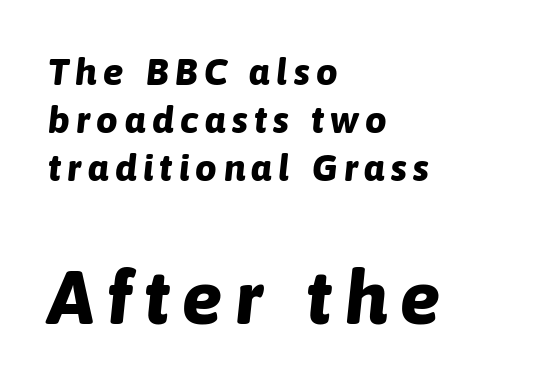
A typesetter would call this proportional, since set widths differ per character. Bold? Absolutely — the strokes are thick and heavy. Which chunk is bigger? The second one — the bottom block dwarfs the top. The letters are slanted; this is an italic face. A bare baseline throughout the passage. Vertically, the passage feels balanced, rows spaced as you'd expect.
